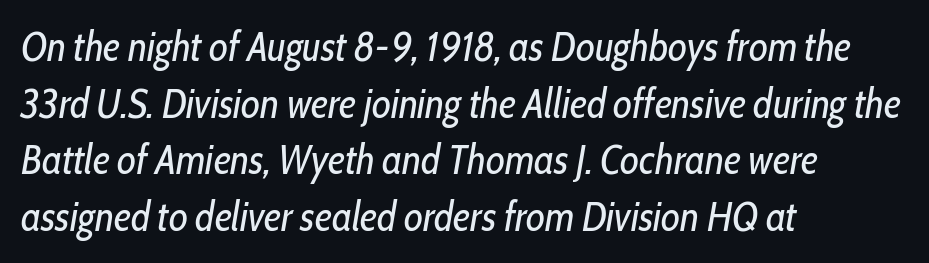
{"italic": "yes", "lean": "right", "slant_degrees": 10, "bold": "no", "weight": "regular", "width": "condensed", "stroke_contrast": "low", "x_height": "medium", "monospaced": "no", "underline": "no", "align": "left", "line_spacing": "normal", "line_spacing_ratio": 1.38, "letter_spacing": "normal", "letter_spacing_em": 0.0, "glyph_px": 41}
